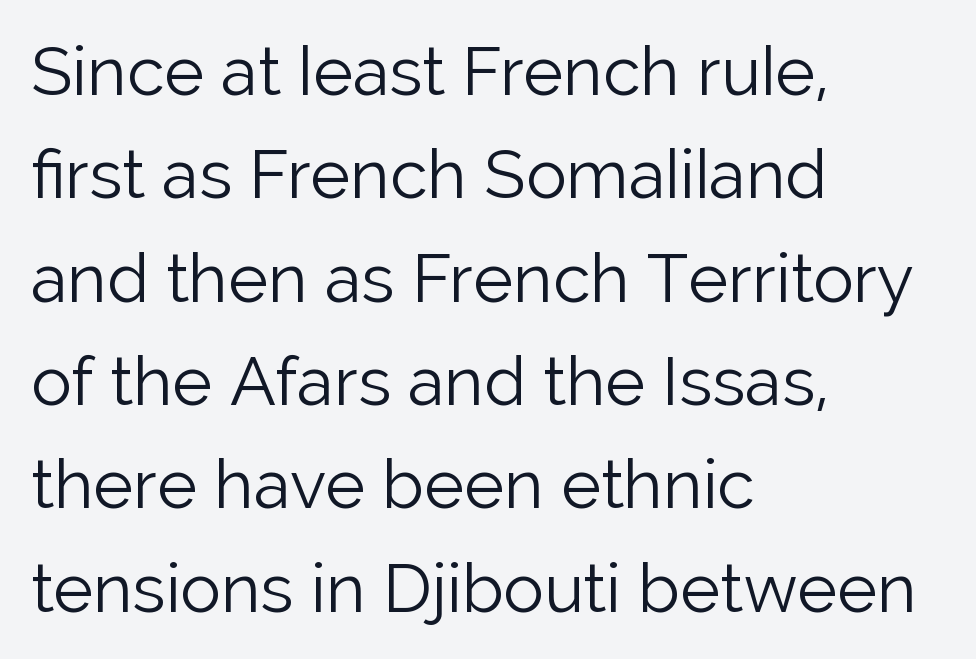
{"serif": "no", "italic": "no", "bold": "no", "weight": "light", "width": "normal", "stroke_contrast": "low", "x_height": "medium", "monospaced": "no", "underline": "no", "align": "left", "line_spacing": "normal", "line_spacing_ratio": 1.52, "letter_spacing": "normal", "letter_spacing_em": 0.0, "glyph_px": 68}
